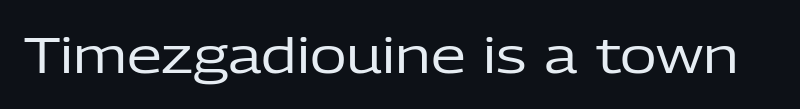
The image shows 50 px regular-weight sans-serif type, upright; set normal letter spacing, not underlined; low stroke contrast and a medium x-height.
